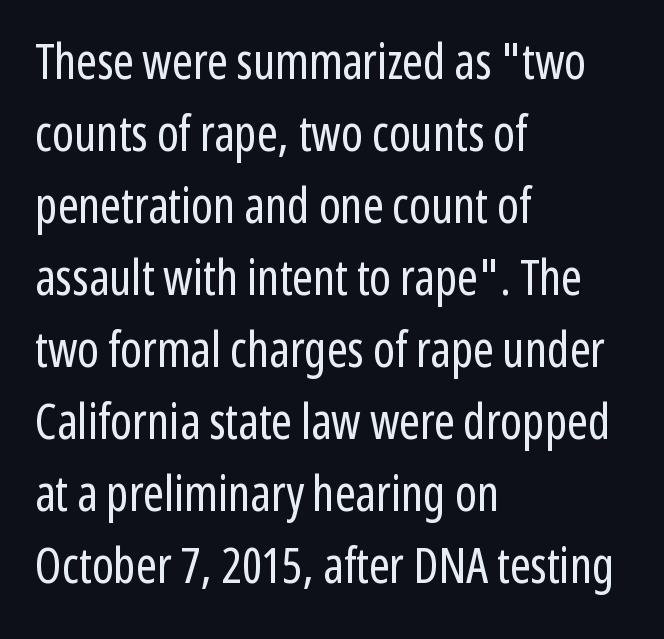
{"serif": "no", "italic": "no", "bold": "no", "weight": "regular", "width": "condensed", "stroke_contrast": "low", "x_height": "medium", "monospaced": "no", "underline": "no", "align": "left", "line_spacing": "normal", "line_spacing_ratio": 1.47, "letter_spacing": "normal", "letter_spacing_em": 0.0, "glyph_px": 49}
